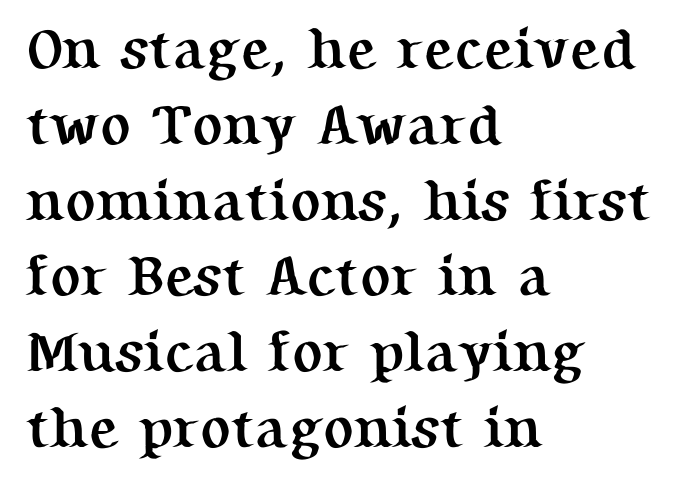
The image shows 57 px semibold serif type, upright; set left-aligned, normal line spacing (1.33x), normal letter spacing, not underlined; medium stroke contrast and a medium x-height.
